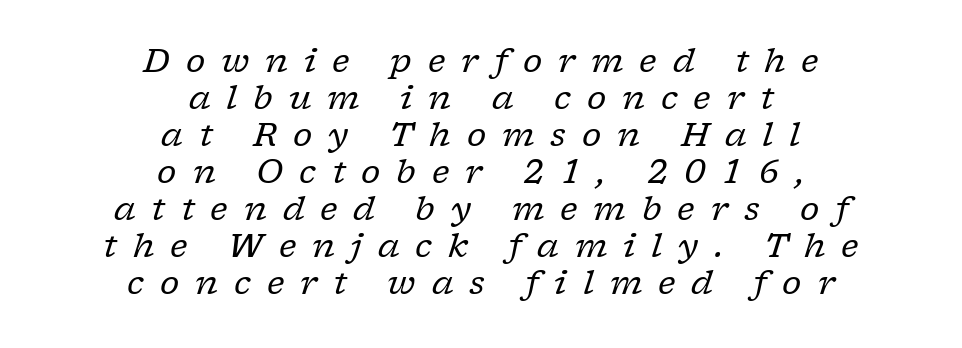
Q: Is the text bold? A: No.
Q: Is the text italic (slanted)? A: Yes, it leans right by about 17 degrees.
Q: Is the typeface a serif or a sans-serif typeface? A: Serif.
Q: Is the text underlined? A: No.
Q: How is the paragraph aligned? A: Centered.
Q: Is the spacing between letters normal or unusually wide? A: Unusually wide.
Q: Is the spacing between lines tight, normal or loose? A: Tight.
Q: Width (condensed, normal, or wide)? A: Normal.
Q: Stroke contrast? A: Low.
Q: x-height? A: Medium.
Q: Monospaced? A: No.
